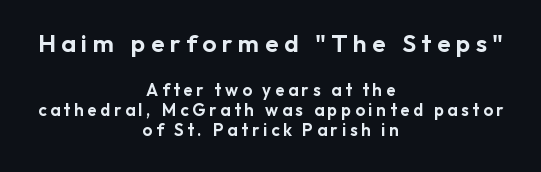
{"italic": "no", "underline": "no", "align": "center", "line_spacing_ratio": 1.19, "letter_spacing": "wide", "letter_spacing_em": 0.22, "larger_block": "first", "size_ratio": 1.47, "glyph_px": 25}
